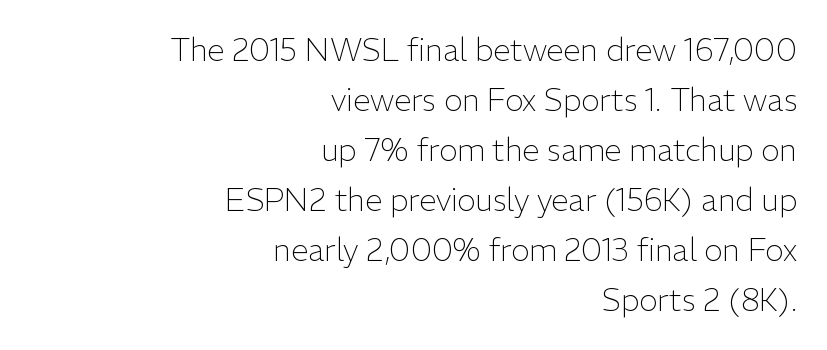
The image shows 31 px light sans-serif type, upright; set right-aligned, normal line spacing (1.61x), normal letter spacing, not underlined; low stroke contrast and a medium x-height.
